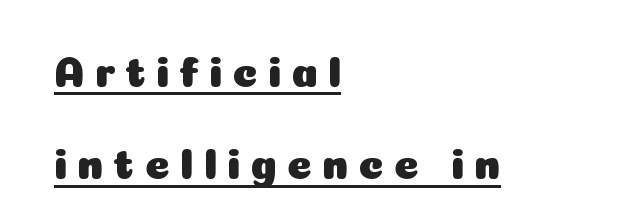
Q: Is the text italic (slanted)? A: No, it is upright.
Q: Is the typeface a serif or a sans-serif typeface? A: Sans-serif.
Q: Is the text underlined? A: Yes.
Q: How is the paragraph aligned? A: Left-aligned.
Q: Is the spacing between letters normal or unusually wide? A: Unusually wide.
Q: Is the spacing between lines tight, normal or loose? A: Loose.
Q: Width (condensed, normal, or wide)? A: Normal.
Q: Stroke contrast? A: Low.
Q: x-height? A: Medium.
Q: Monospaced? A: No.
